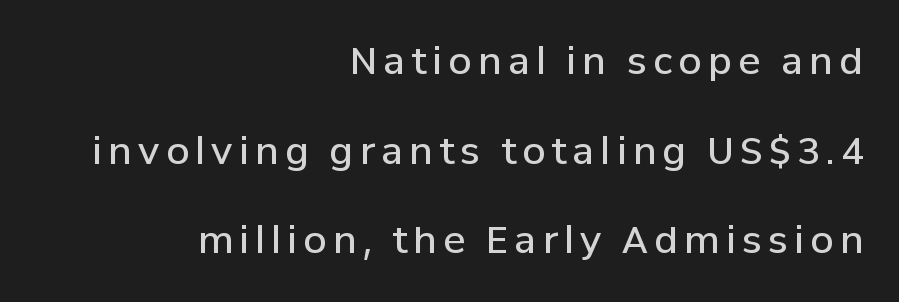
The baseline area is clear. Look at the stroke-to-counter ratio: somewhat heavy, a semibold. A student would call this right alignment; a typographer would say flush right, rag left. The face used here is a sans, in the tradition of grotesques and geometrics. Students, observe: this is what heavily led, spacious text looks like.
